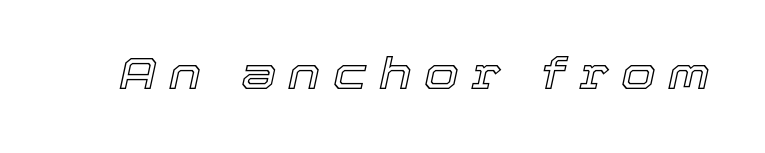
The image shows 45 px text type, italic (leaning right); set unusually wide letter spacing (+0.27 em), not underlined; a medium x-height.
